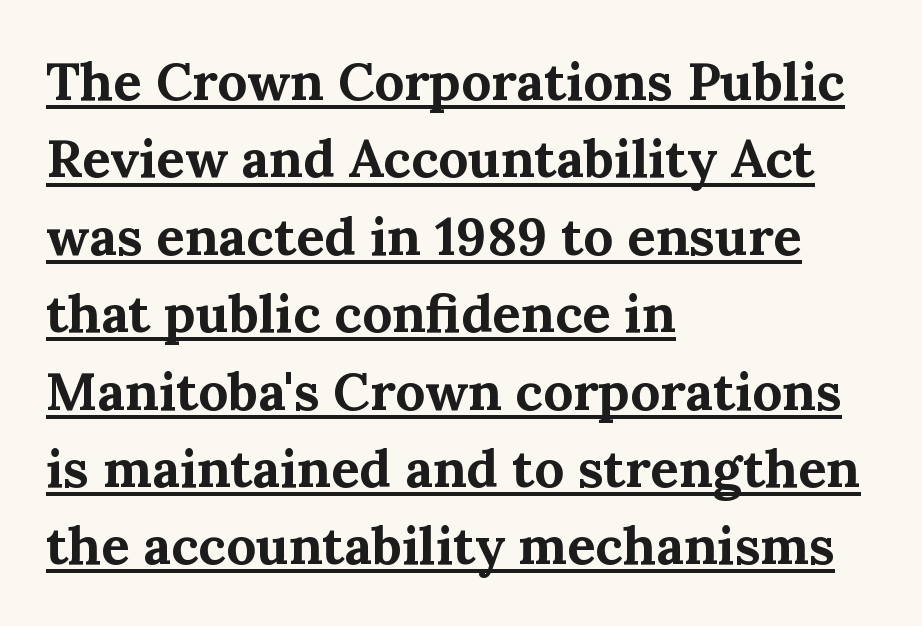
This sample keeps an unexceptional amount of space between lines. Compared with a centered layout, this one pins lines to the left instead. You could not count columns in this text — the font is proportionally spaced. Classification — serif.
